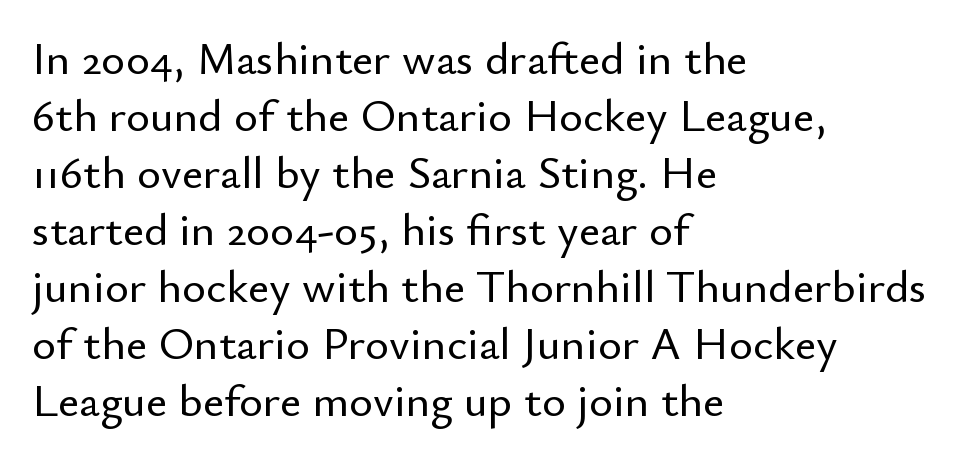
The image shows 46 px sans-serif type, upright; set left-aligned, line spacing 1.24x, normal letter spacing, not underlined; low stroke contrast and a small x-height.
